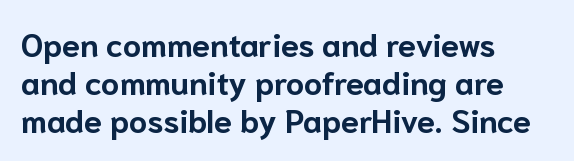
The image shows 32 px bold sans-serif type, upright; set left-aligned, line spacing 1.18x, normal letter spacing, not underlined; low stroke contrast and a medium x-height.
